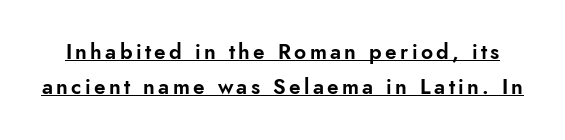
The image shows 21 px text type, upright; set normal line spacing (1.67x), underlined.
